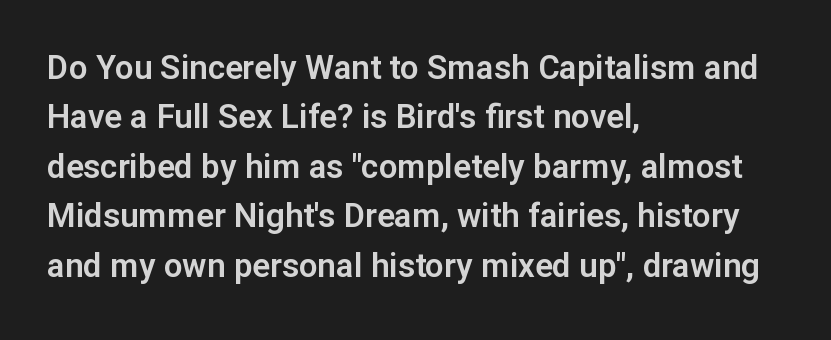
{"serif": "no", "italic": "no", "width": "normal", "stroke_contrast": "low", "x_height": "medium", "monospaced": "no", "underline": "no", "align": "left", "line_spacing": "normal", "line_spacing_ratio": 1.5, "letter_spacing": "normal", "letter_spacing_em": 0.0, "glyph_px": 33}
